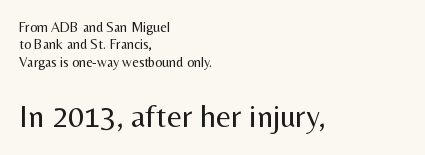
{"serif": "no", "italic": "no", "bold": "no", "weight": "regular", "width": "normal", "stroke_contrast": "medium", "x_height": "medium", "monospaced": "no", "underline": "no", "align": "left", "line_spacing": "normal", "line_spacing_ratio": 1.25, "letter_spacing": "normal", "letter_spacing_em": 0.0, "larger_block": "second", "size_ratio": 2.29, "glyph_px": 32}
